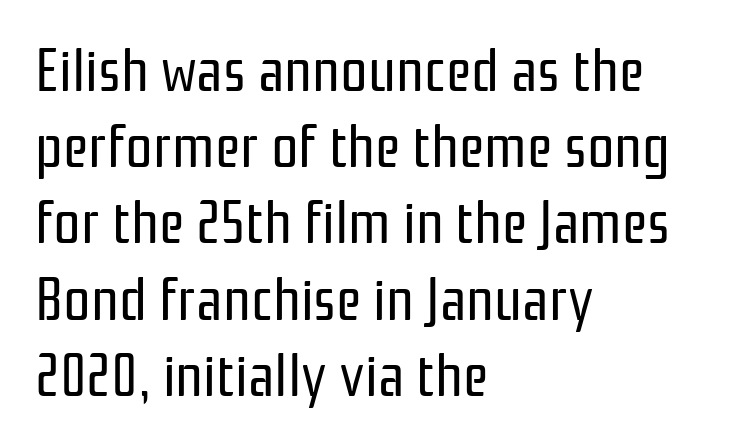
The image shows 61 px regular-weight, condensed sans-serif type, upright; set left-aligned, normal line spacing (1.25x), normal letter spacing, not underlined; low stroke contrast and a medium x-height.
